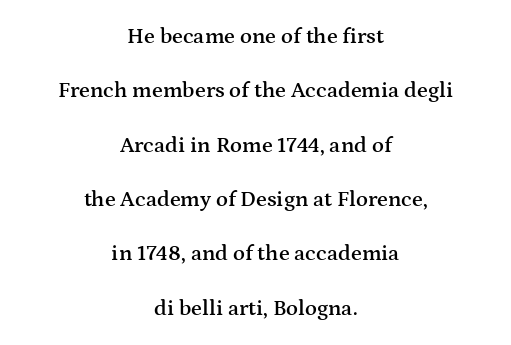
Q: Is the text bold? A: Semi-bold.
Q: Is the text italic (slanted)? A: No, it is upright.
Q: Is the text underlined? A: No.
Q: How is the paragraph aligned? A: Centered.
Q: Is the spacing between letters normal or unusually wide? A: Normal.
Q: Is the spacing between lines tight, normal or loose? A: Loose.
